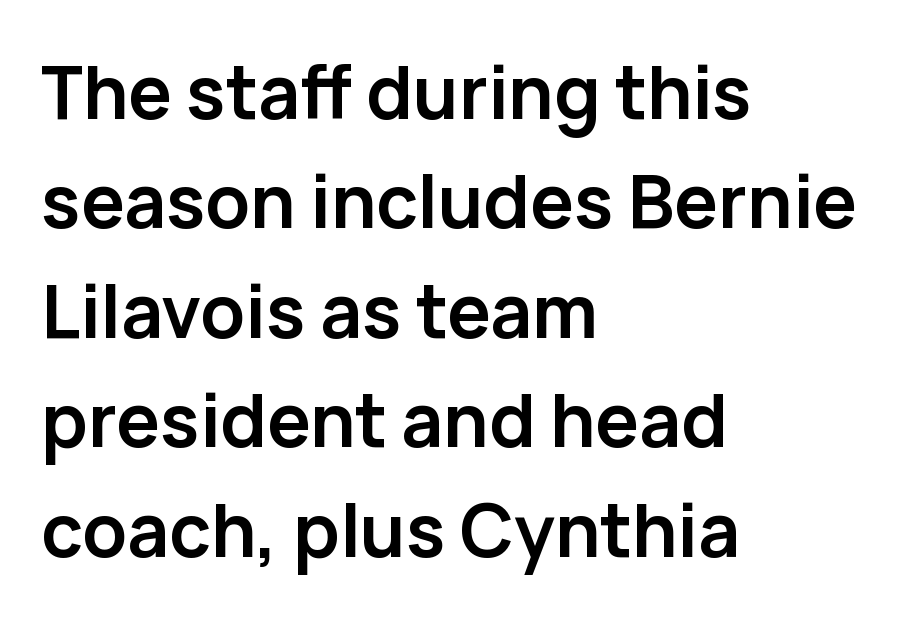
The image shows 73 px semibold sans-serif type, upright; set left-aligned, normal line spacing (1.5x), normal letter spacing, not underlined; low stroke contrast and a medium x-height.
